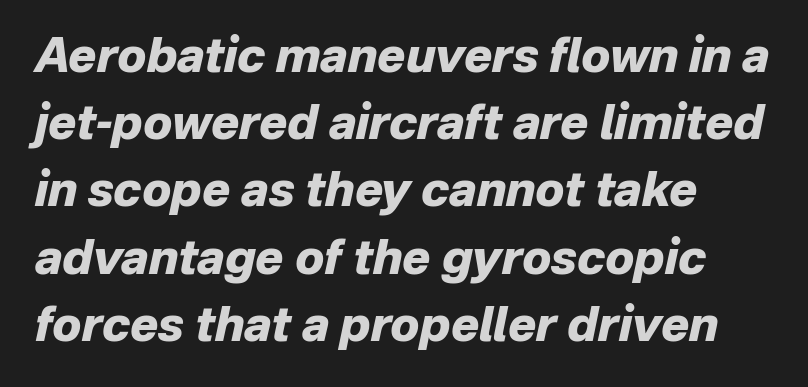
Q: Is the text bold? A: Yes.
Q: Is the text italic (slanted)? A: Yes, it leans right by about 12 degrees.
Q: Is the text underlined? A: No.
Q: How is the paragraph aligned? A: Left-aligned.
Q: Is the spacing between letters normal or unusually wide? A: Normal.
Q: Is the spacing between lines tight, normal or loose? A: Normal.
Q: Width (condensed, normal, or wide)? A: Normal.
Q: Stroke contrast? A: Low.
Q: x-height? A: Medium.
Q: Monospaced? A: No.
